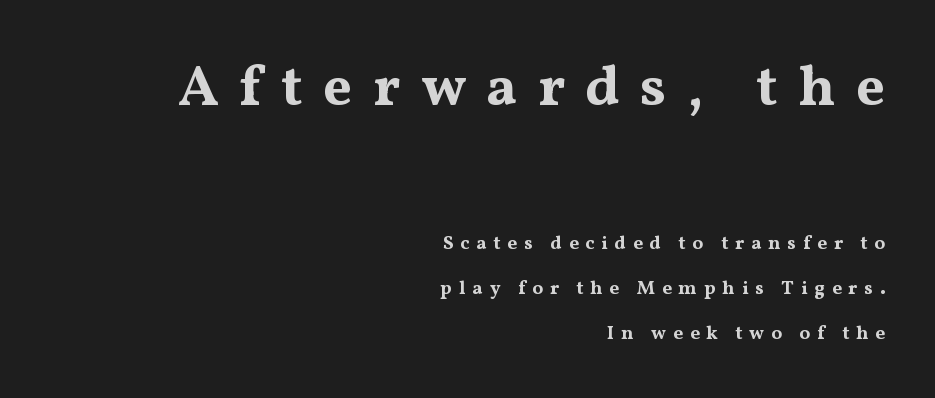
Q: Is the text bold? A: Yes.
Q: Is the text italic (slanted)? A: No, it is upright.
Q: Is the typeface a serif or a sans-serif typeface? A: Serif.
Q: Is the text underlined? A: No.
Q: How is the paragraph aligned? A: Right-aligned.
Q: Is the spacing between letters normal or unusually wide? A: Unusually wide.
Q: Is the spacing between lines tight, normal or loose? A: Loose.
Q: Which block of text is set in a larger size, the first (top) or the second (bottom)? A: The first (top) one.
Q: Width (condensed, normal, or wide)? A: Wide.
Q: Stroke contrast? A: Medium.
Q: x-height? A: Medium.
Q: Monospaced? A: No.
